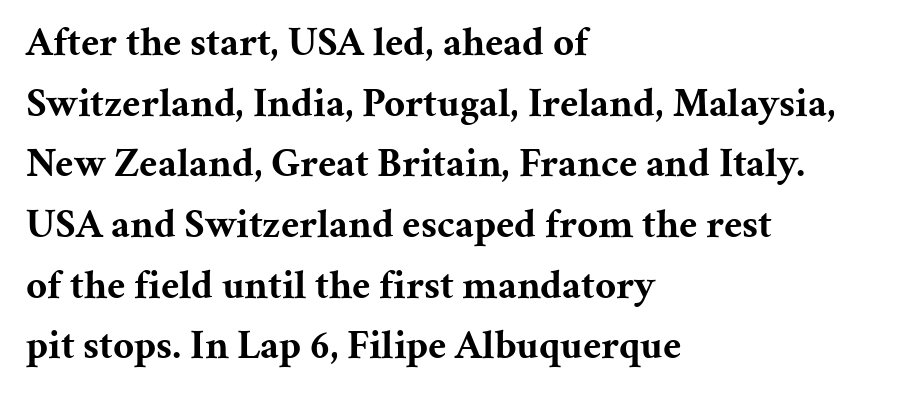
Q: Is the text bold? A: Yes.
Q: Is the text italic (slanted)? A: No, it is upright.
Q: Is the typeface a serif or a sans-serif typeface? A: Serif.
Q: Is the text underlined? A: No.
Q: How is the paragraph aligned? A: Left-aligned.
Q: Is the spacing between letters normal or unusually wide? A: Normal.
Q: Is the spacing between lines tight, normal or loose? A: Normal.
Q: Width (condensed, normal, or wide)? A: Normal.
Q: Stroke contrast? A: Medium.
Q: x-height? A: Medium.
Q: Monospaced? A: No.
